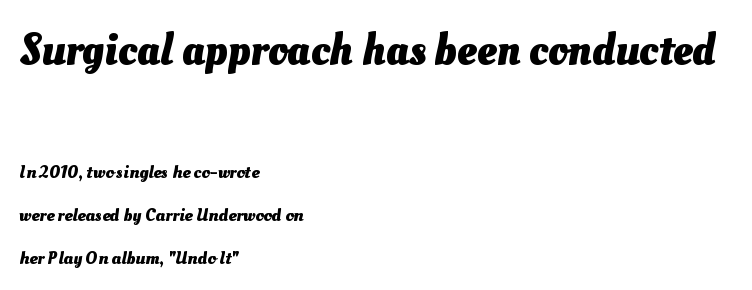
The image shows 44 px heavy type; set left-aligned, loose line spacing (2.38x), normal letter spacing, not underlined; the first (top) block is 2.44x larger; medium stroke contrast and a small x-height.
